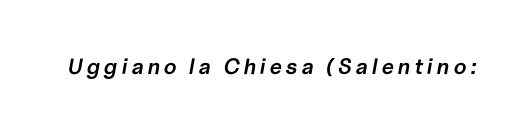
The image shows 22 px text type, italic (leaning right); set not underlined.
